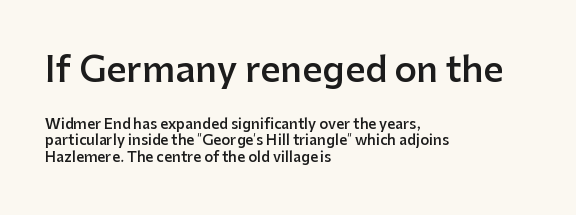
{"serif": "no", "italic": "no", "bold": "semi", "weight": "semibold", "width": "normal", "stroke_contrast": "low", "x_height": "medium", "monospaced": "no", "underline": "no", "align": "left", "line_spacing_ratio": 1.17, "letter_spacing": "normal", "letter_spacing_em": 0.0, "larger_block": "first", "size_ratio": 2.5, "glyph_px": 35}
